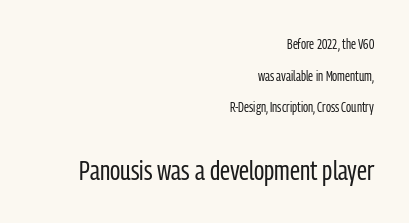
This rendering employs a face without finishing strokes, i.e., a sans-serif. Which of the two is more prominent by size? The second, at the bottom. Style check: upright. One glance says open: line gaps are wider than usual. The space beneath each line is pristine and unruled. Here the designer chose a conventional face with non-uniform glyph widths.
